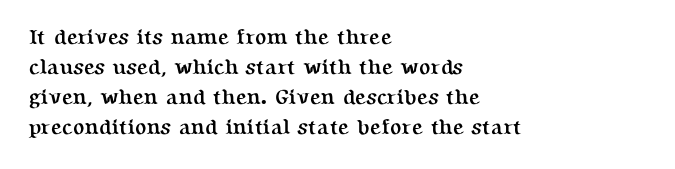
The image shows 21 px bold type, upright; set left-aligned, normal line spacing (1.43x), normal letter spacing, not underlined.
